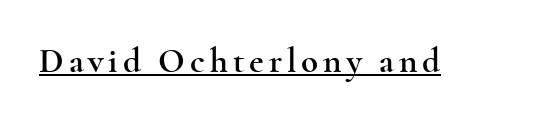
{"serif": "yes", "italic": "no", "width": "wide", "x_height": "small", "monospaced": "no", "underline": "yes", "glyph_px": 35}
